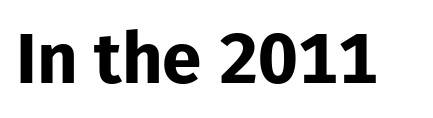
{"serif": "no", "italic": "no", "bold": "yes", "weight": "bold", "width": "normal", "stroke_contrast": "low", "x_height": "medium", "monospaced": "no", "underline": "no", "letter_spacing": "normal", "letter_spacing_em": 0.0, "glyph_px": 71}
